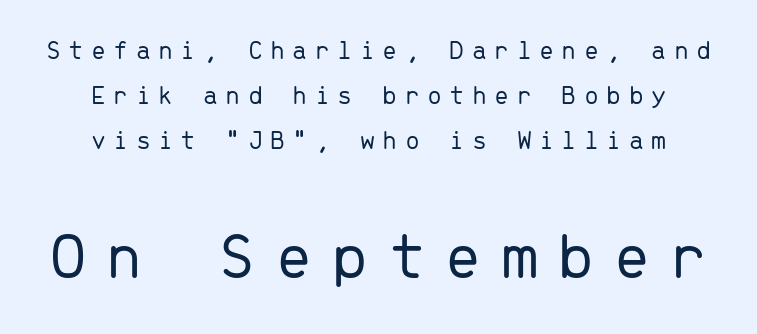
Q: Is the text bold? A: No.
Q: Is the text italic (slanted)? A: No, it is upright.
Q: Is the typeface a serif or a sans-serif typeface? A: Sans-serif.
Q: Is the text underlined? A: No.
Q: How is the paragraph aligned? A: Centered.
Q: Is the spacing between letters normal or unusually wide? A: Unusually wide.
Q: Is the spacing between lines tight, normal or loose? A: Normal.
Q: Which block of text is set in a larger size, the first (top) or the second (bottom)? A: The second (bottom) one.
Q: Width (condensed, normal, or wide)? A: Normal.
Q: Stroke contrast? A: Low.
Q: x-height? A: Medium.
Q: Monospaced? A: Yes.
